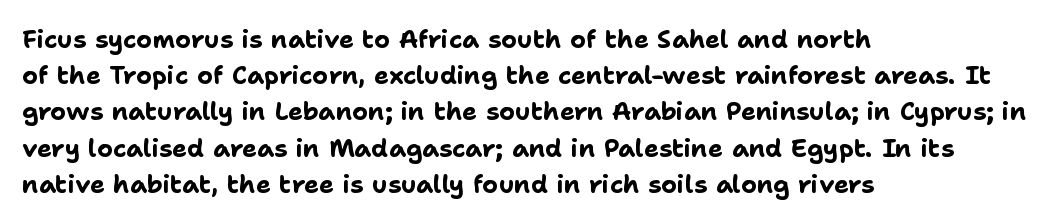
{"italic": "no", "bold": "yes", "underline": "no", "align": "left", "line_spacing": "normal", "line_spacing_ratio": 1.45, "letter_spacing": "normal", "letter_spacing_em": 0.0, "glyph_px": 25}
